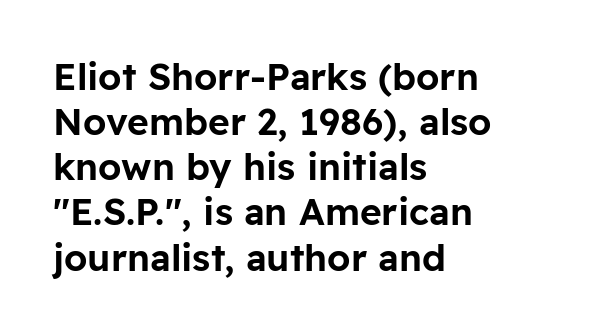
The image shows 37 px sans-serif type, upright; set left-aligned, line spacing 1.22x, normal letter spacing, not underlined; low stroke contrast and a medium x-height.
